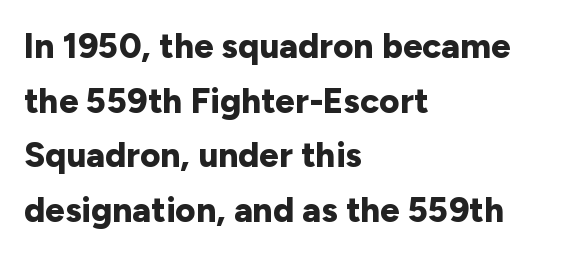
Students, this is bold: see how much ink each stroke carries. Type style note: lacks serifs. Quick note: interline space is typical. Just letters on the line, the space beneath them empty. Between one letter and the next there's only the usual sliver of space. This sample has the flowing, uneven cadence of proportional lettering.
